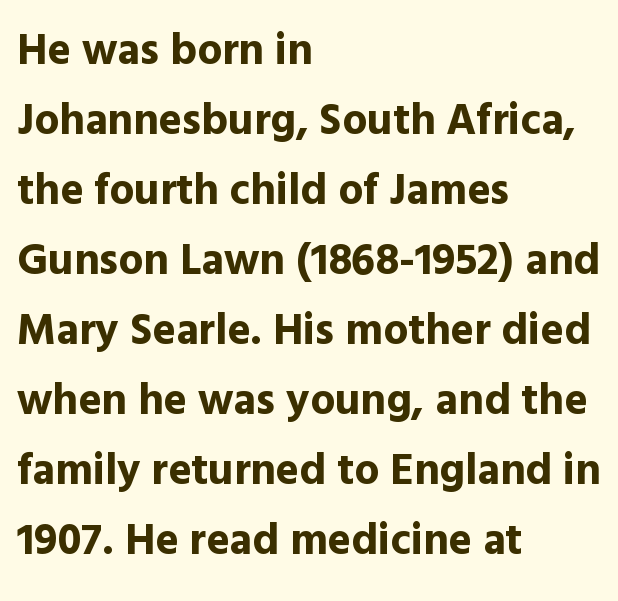
The image shows 44 px bold sans-serif type, upright; set left-aligned, normal line spacing (1.59x), normal letter spacing, not underlined; a medium x-height.
